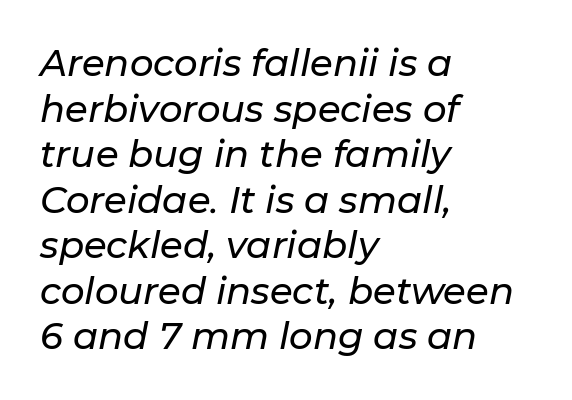
The font's italic variant was chosen for this text. Notice how the passage keeps a crisp vertical edge on the left only. A typesetter would call this proportional, since set widths differ per character. What stands out about the letter spacing? Nothing — it is the standard amount. Descenders are the only things crossing below the line.
